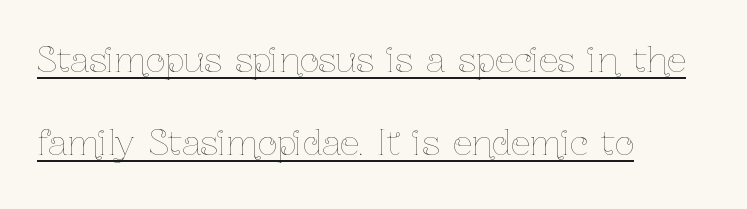
The axis of the letterforms is exactly vertical. You could call the tracking neutral — neither tight nor loose. Each letter keeps its own natural width here, so spacing adapts to shape. Ink coverage per letter is moderate at most.
